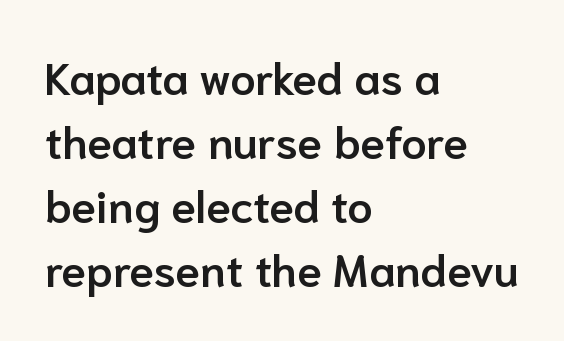
{"serif": "no", "italic": "no", "bold": "semi", "weight": "semibold", "width": "normal", "stroke_contrast": "low", "x_height": "medium", "monospaced": "no", "underline": "no", "align": "left", "line_spacing": "normal", "line_spacing_ratio": 1.42, "letter_spacing": "normal", "letter_spacing_em": 0.0, "glyph_px": 45}
